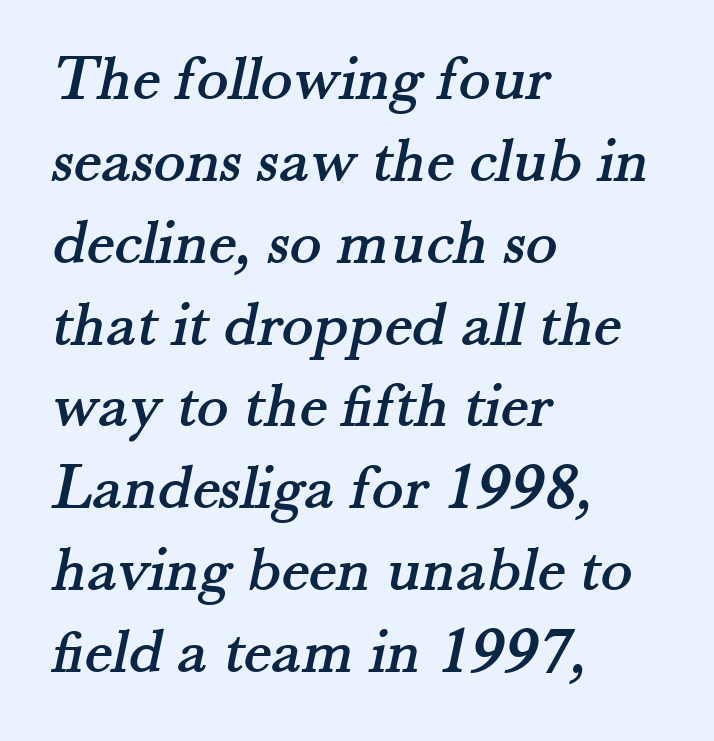
Serif or sans? Serif — the stroke terminals have little feet. Students, note that the glyphs here touch the page at normal intervals. Horizontally, the lines are justified to the leading edge only. Quick note: underline off.
